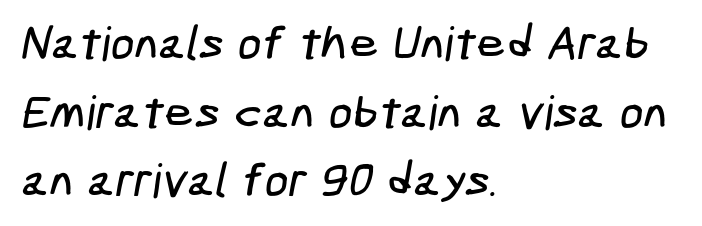
{"serif": "no", "width": "condensed", "stroke_contrast": "low", "x_height": "medium", "underline": "no", "align": "left", "line_spacing": "normal", "line_spacing_ratio": 1.46, "letter_spacing": "normal", "letter_spacing_em": 0.0, "glyph_px": 47}
